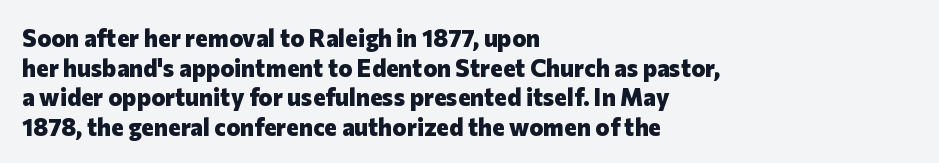
{"italic": "no", "bold": "yes", "underline": "no", "align": "left", "line_spacing_ratio": 1.23, "letter_spacing": "normal", "letter_spacing_em": 0.0, "glyph_px": 24}
